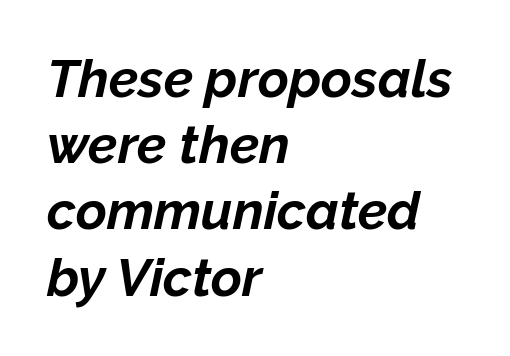
{"italic": "yes", "lean": "right", "slant_degrees": 12, "bold": "yes", "weight": "bold", "width": "normal", "stroke_contrast": "low", "x_height": "medium", "monospaced": "no", "underline": "no", "align": "left", "line_spacing": "normal", "line_spacing_ratio": 1.25, "letter_spacing": "normal", "letter_spacing_em": 0.0, "glyph_px": 53}
